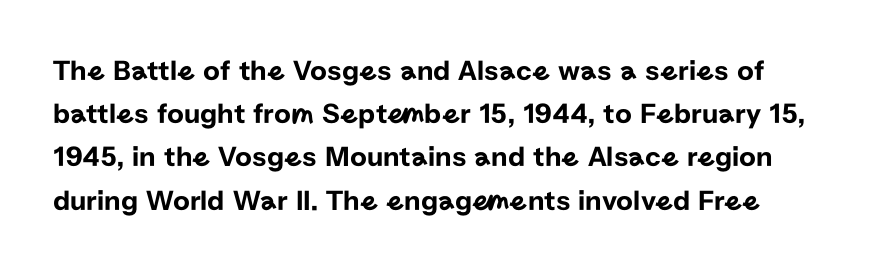
Whoever set this chose a conventional vertical rhythm. Default kerning and tracking; the words read as compact shapes. The lettering stays uniformly vertical, giving the passage a roman look. Here the designer chose a conventional face with non-uniform glyph widths. The passage shown is typeset with a sans-serif family. Only glyphs here, with clear space below each row.
